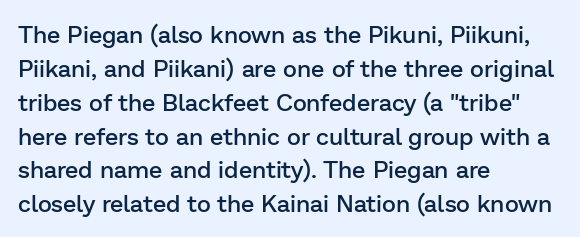
Does the weight exceed regular? Yes, but only to semibold. The glyphs are unaccompanied by any horizontal stroke below them. Line starts are locked; line ends wander. Leading: standard.
